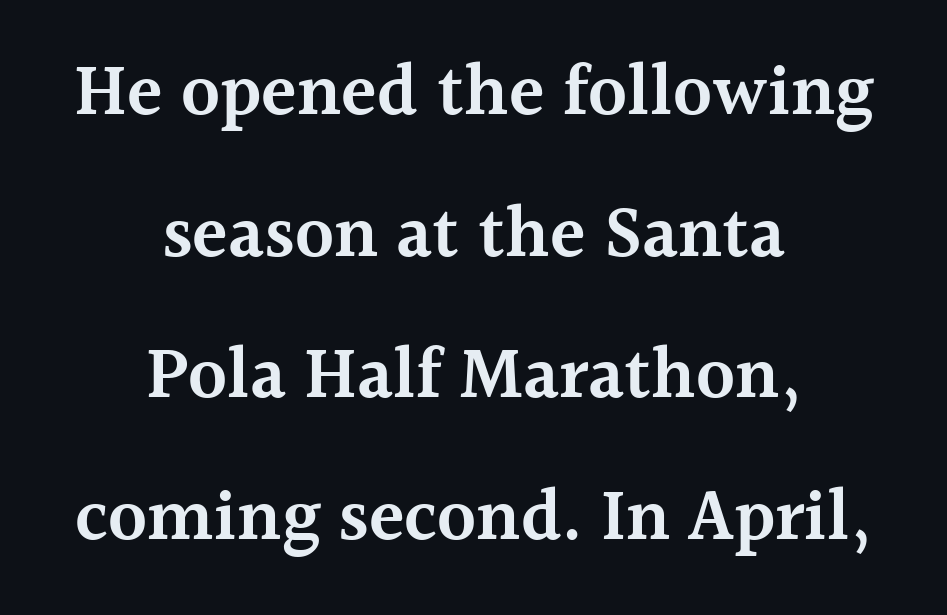
The image shows 73 px semibold serif type, upright; set centered, loose line spacing (1.94x), normal letter spacing, not underlined; a medium x-height.
